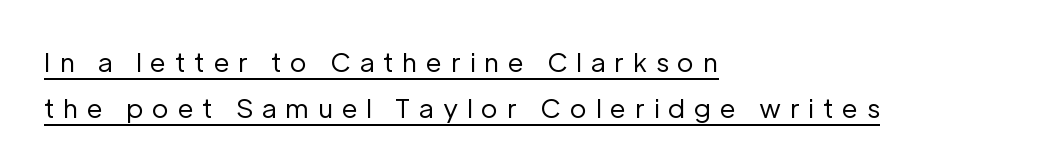
{"italic": "no", "bold": "no", "underline": "yes", "align": "left", "line_spacing_ratio": 1.76, "letter_spacing": "wide", "letter_spacing_em": 0.33, "glyph_px": 26}
